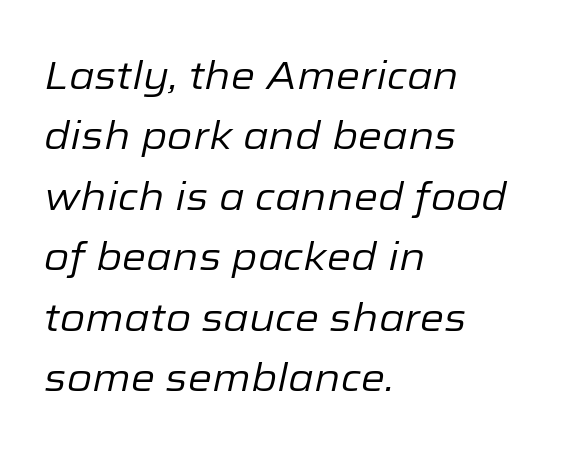
The image shows 39 px regular-weight type, italic (leaning right); set left-aligned, normal line spacing (1.55x), normal letter spacing, not underlined; low stroke contrast and a medium x-height.
